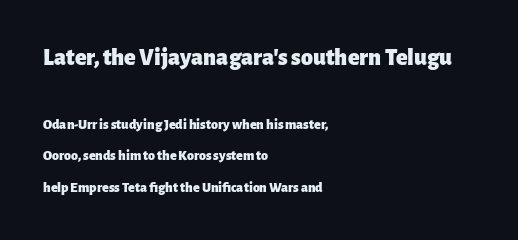
The image shows 24 px bold type, upright; set left-aligned, loose line spacing (2.24x), normal letter spacing, not underlined; the first (top) block is 1.71x larger.
